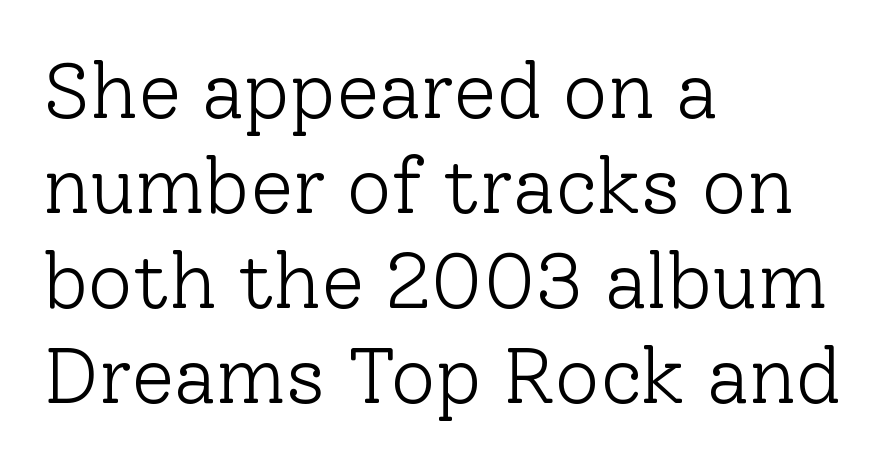
Anything drawn beneath the words? Only blank space. The face used here is proportionally spaced, like ordinary book or web type. The passage is arranged the way most books set body copy — flush left. Unlike italic type, these characters show no tilt at all. Is the type heavy? It reads as light-to-regular instead. Is this a sans? No — the strokes have serifs.
